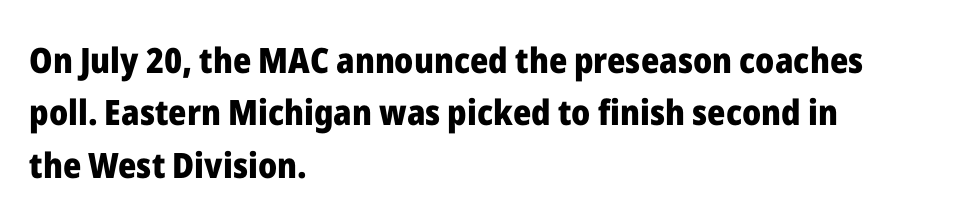
Q: Is the text bold? A: Yes.
Q: Is the text italic (slanted)? A: No, it is upright.
Q: Is the typeface a serif or a sans-serif typeface? A: Sans-serif.
Q: Is the text underlined? A: No.
Q: How is the paragraph aligned? A: Left-aligned.
Q: Is the spacing between letters normal or unusually wide? A: Normal.
Q: Is the spacing between lines tight, normal or loose? A: Normal.
Q: Width (condensed, normal, or wide)? A: Normal.
Q: Stroke contrast? A: Low.
Q: x-height? A: Medium.
Q: Monospaced? A: No.
